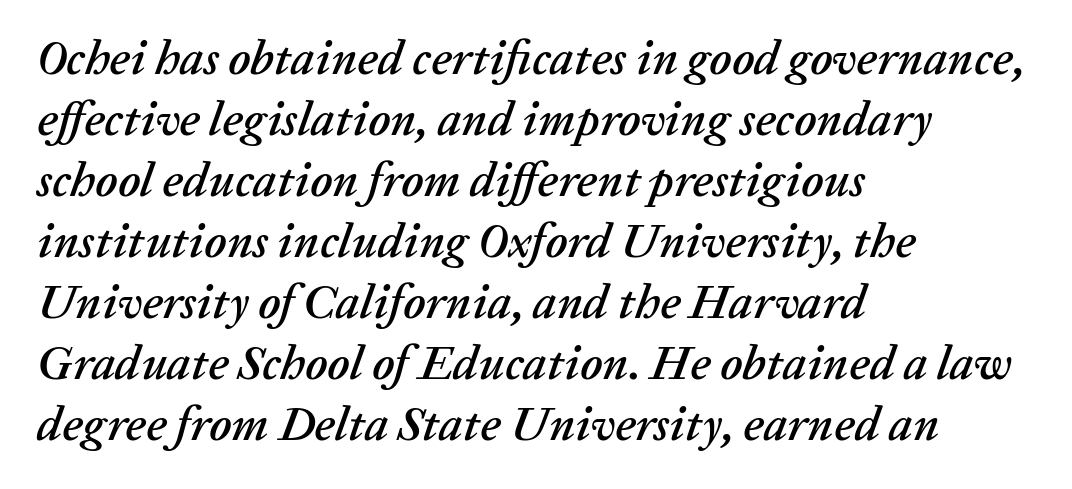
Q: Is the text italic (slanted)? A: Yes, it leans right by about 20 degrees.
Q: Is the text underlined? A: No.
Q: How is the paragraph aligned? A: Left-aligned.
Q: Is the spacing between letters normal or unusually wide? A: Normal.
Q: Is the spacing between lines tight, normal or loose? A: Normal.
Q: Width (condensed, normal, or wide)? A: Normal.
Q: Stroke contrast? A: Low.
Q: x-height? A: Medium.
Q: Monospaced? A: No.
